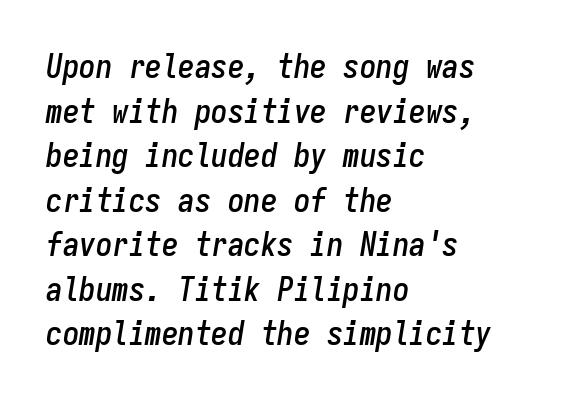
{"italic": "yes", "lean": "right", "slant_degrees": 9, "width": "condensed", "stroke_contrast": "low", "x_height": "medium", "monospaced": "yes", "underline": "no", "align": "left", "line_spacing": "normal", "line_spacing_ratio": 1.35, "letter_spacing": "normal", "letter_spacing_em": 0.0, "glyph_px": 33}
